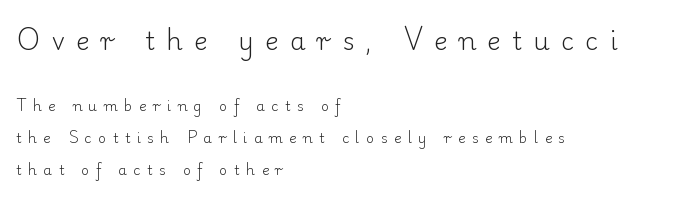
The image shows 25 px text type, upright; set left-aligned, loose line spacing (2.26x), unusually wide letter spacing (+0.46 em), not underlined; the first (top) block is 1.79x larger.
